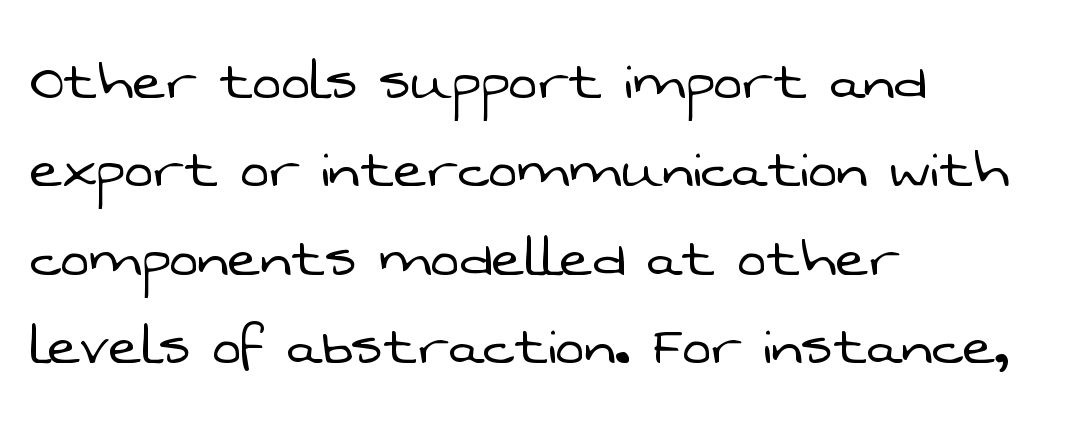
The image shows 69 px light sans-serif type; set left-aligned, normal line spacing (1.28x), normal letter spacing, not underlined; low stroke contrast and a medium x-height.
